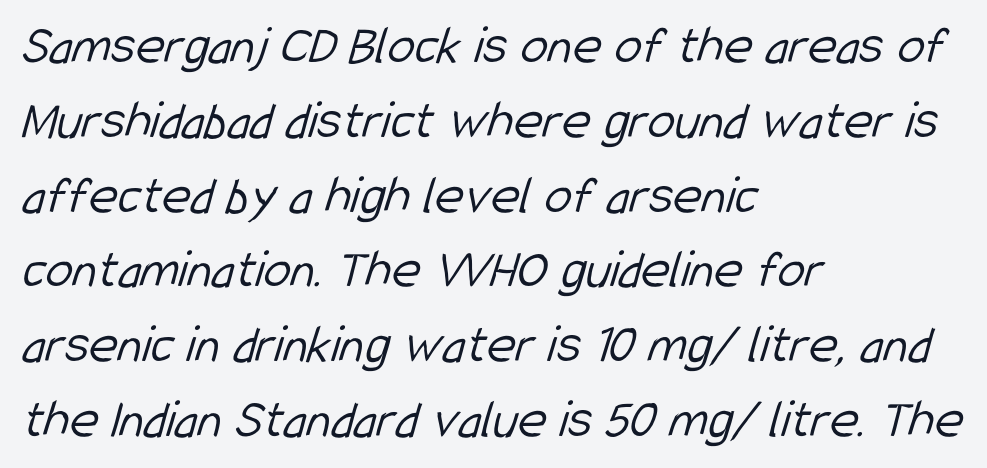
Q: Is the text bold? A: No.
Q: Is the typeface a serif or a sans-serif typeface? A: Sans-serif.
Q: Is the text underlined? A: No.
Q: How is the paragraph aligned? A: Left-aligned.
Q: Is the spacing between letters normal or unusually wide? A: Normal.
Q: Is the spacing between lines tight, normal or loose? A: Normal.
Q: Width (condensed, normal, or wide)? A: Condensed.
Q: Stroke contrast? A: Low.
Q: x-height? A: Medium.
Q: Monospaced? A: No.
